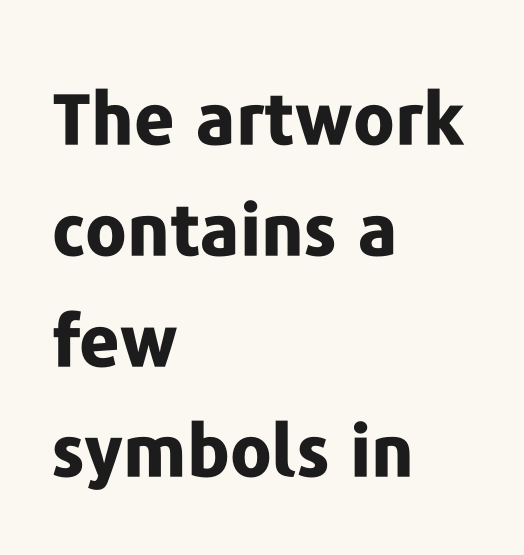
Q: Is the text bold? A: Yes.
Q: Is the text italic (slanted)? A: No, it is upright.
Q: Is the typeface a serif or a sans-serif typeface? A: Sans-serif.
Q: Is the text underlined? A: No.
Q: How is the paragraph aligned? A: Left-aligned.
Q: Is the spacing between letters normal or unusually wide? A: Normal.
Q: Is the spacing between lines tight, normal or loose? A: Normal.
Q: Width (condensed, normal, or wide)? A: Normal.
Q: Stroke contrast? A: Low.
Q: x-height? A: Medium.
Q: Monospaced? A: No.
